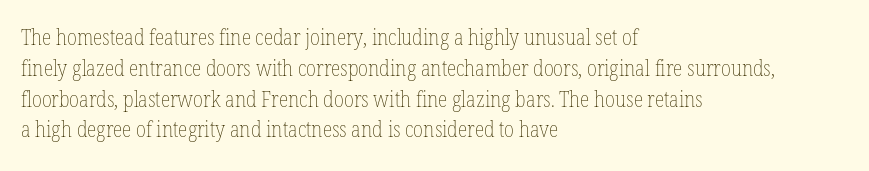
The image shows 22 px text type, upright; set left-aligned, normal line spacing (1.4x), normal letter spacing, not underlined.
